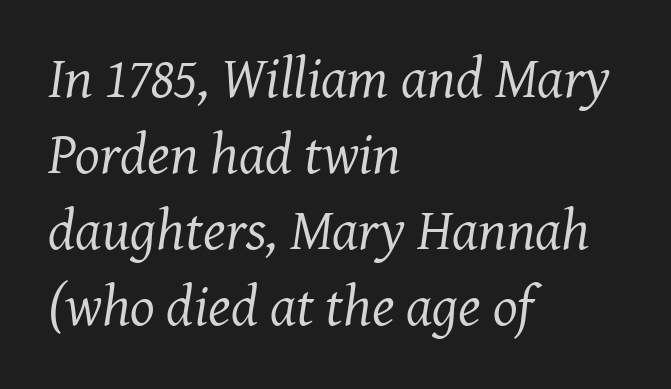
Emphasis-style slanted type is in use. Stroke mass is kept to a normal reading level or below. Quick note: underline off. Think of a printed novel: that variable character pitch is what you see here. Here the glyphs are tracked normally, forming tight word shapes. The passage shown stacks its lines at a standard gap.
